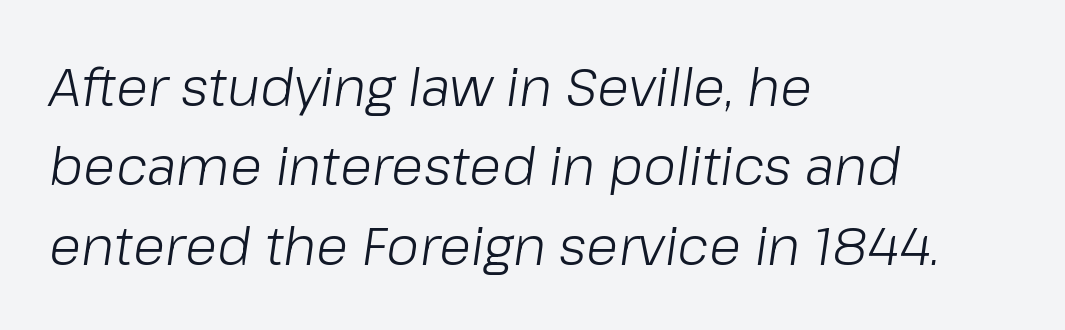
Is the type slanted? Yes — the strokes lean at a clear angle. A bare baseline throughout the passage. You could call the tracking neutral — neither tight nor loose. Horizontally, the lines are justified to the leading edge only. This reads as an unemphasized weight, regular at the heaviest. Character widths vary here, with narrow letters taking less room than wide ones.
